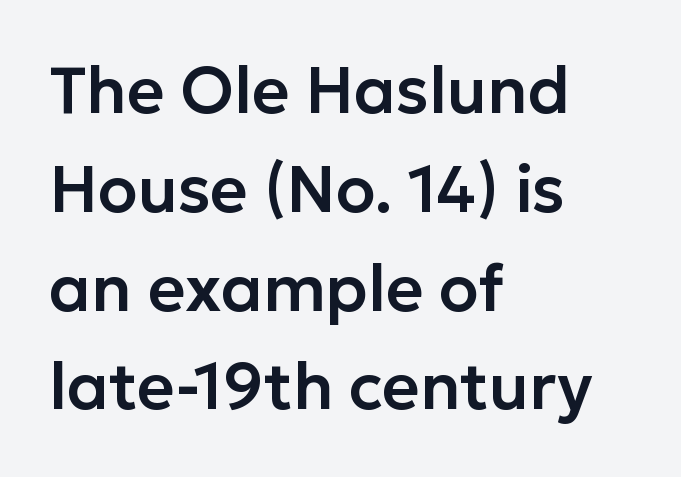
{"serif": "no", "italic": "no", "width": "normal", "stroke_contrast": "low", "x_height": "medium", "monospaced": "no", "underline": "no", "align": "left", "line_spacing": "normal", "line_spacing_ratio": 1.52, "letter_spacing": "normal", "letter_spacing_em": 0.0, "glyph_px": 65}
